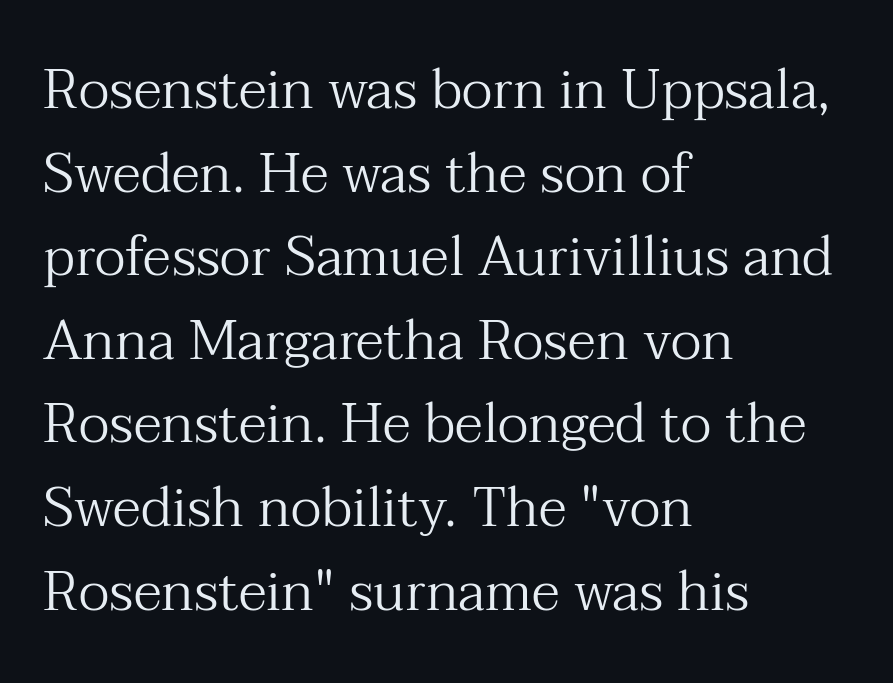
The image shows 55 px regular-weight serif type, upright; set left-aligned, normal line spacing (1.52x), normal letter spacing, not underlined; medium stroke contrast and a medium x-height.
